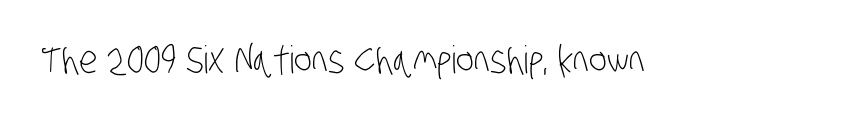
Q: Is the text bold? A: No.
Q: Is the typeface a serif or a sans-serif typeface? A: Sans-serif.
Q: Is the text underlined? A: No.
Q: Is the spacing between letters normal or unusually wide? A: Normal.
Q: Width (condensed, normal, or wide)? A: Condensed.
Q: Stroke contrast? A: Low.
Q: x-height? A: Large.
Q: Monospaced? A: No.
